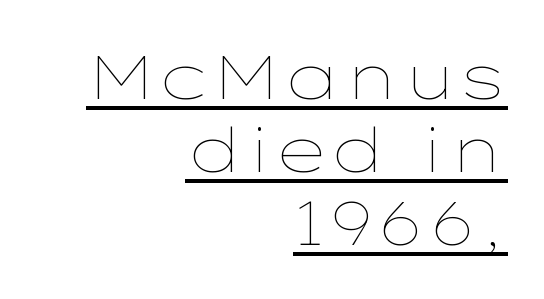
Honestly, the letter spacing is just normal — you wouldn't notice it. The passage shown is typed in a proportional face where columns would drift. The cut favours lightness, reaching ordinary text weight at its darkest. The typography opts for an upright posture over an oblique one. Alignment: flush right.
